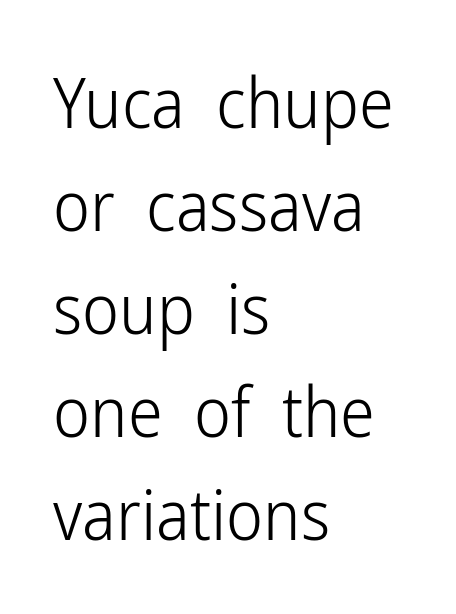
Horizontally, the lines are justified to the leading edge only. A clean baseline with only descenders dipping below it. The typesetting does not lean heavy: it is not bold. Posture: upright roman. Honestly, the letter spacing is just normal — you wouldn't notice it. The vertical gap from one line to the next is medium.
